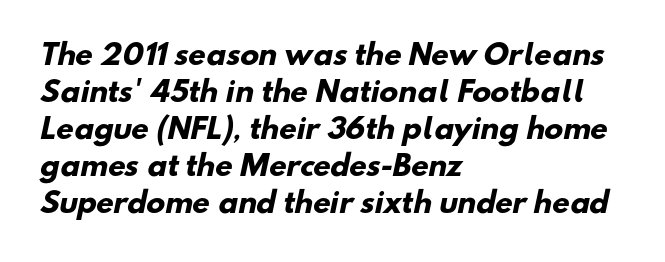
Q: Is the text bold? A: Yes.
Q: Is the typeface a serif or a sans-serif typeface? A: Sans-serif.
Q: Is the text underlined? A: No.
Q: How is the paragraph aligned? A: Left-aligned.
Q: Is the spacing between letters normal or unusually wide? A: Normal.
Q: Is the spacing between lines tight, normal or loose? A: Normal.
Q: Width (condensed, normal, or wide)? A: Normal.
Q: Stroke contrast? A: Low.
Q: x-height? A: Small.
Q: Monospaced? A: No.
